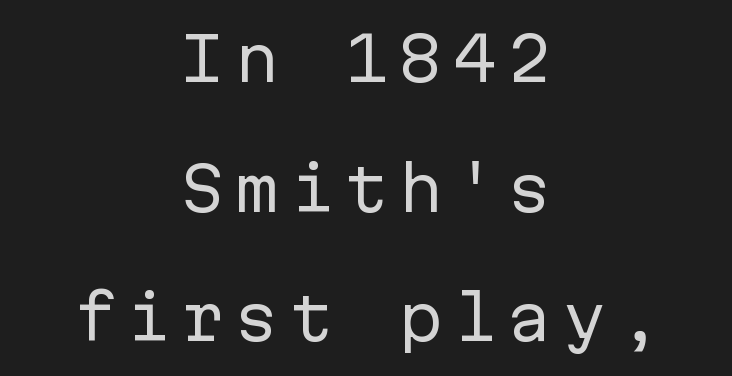
The image shows 60 px regular-weight sans-serif type, upright, monospaced; set centered, loose line spacing (2.16x), not underlined; low stroke contrast and a medium x-height.
